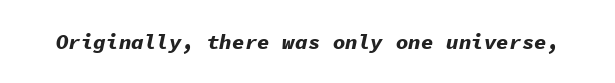
Q: Is the text bold? A: Yes.
Q: Is the text italic (slanted)? A: Yes, it leans right by about 11 degrees.
Q: Is the text underlined? A: No.
Q: Is the spacing between letters normal or unusually wide? A: Normal.
